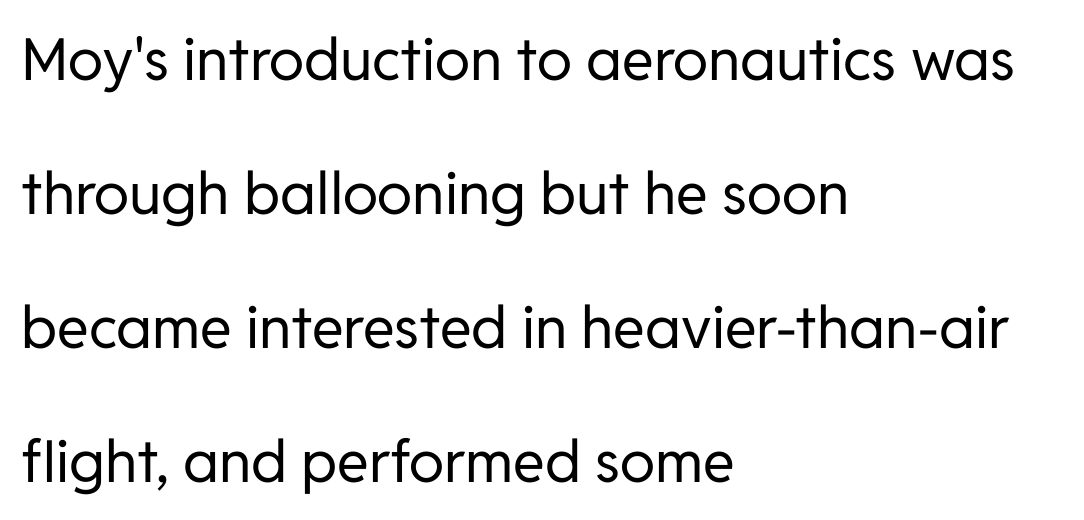
The image shows 58 px regular-weight sans-serif type, upright; set left-aligned, loose line spacing (2.31x), normal letter spacing, not underlined; low stroke contrast and a medium x-height.
